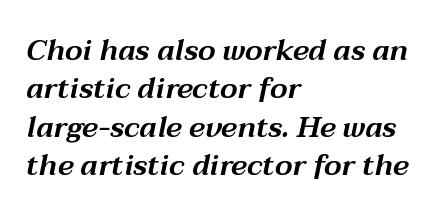
Q: Is the text italic (slanted)? A: Yes, it leans right by about 12 degrees.
Q: Is the text underlined? A: No.
Q: How is the paragraph aligned? A: Left-aligned.
Q: Is the spacing between letters normal or unusually wide? A: Normal.
Q: Is the spacing between lines tight, normal or loose? A: Normal.
Q: Width (condensed, normal, or wide)? A: Wide.
Q: Stroke contrast? A: Medium.
Q: x-height? A: Medium.
Q: Monospaced? A: No.
